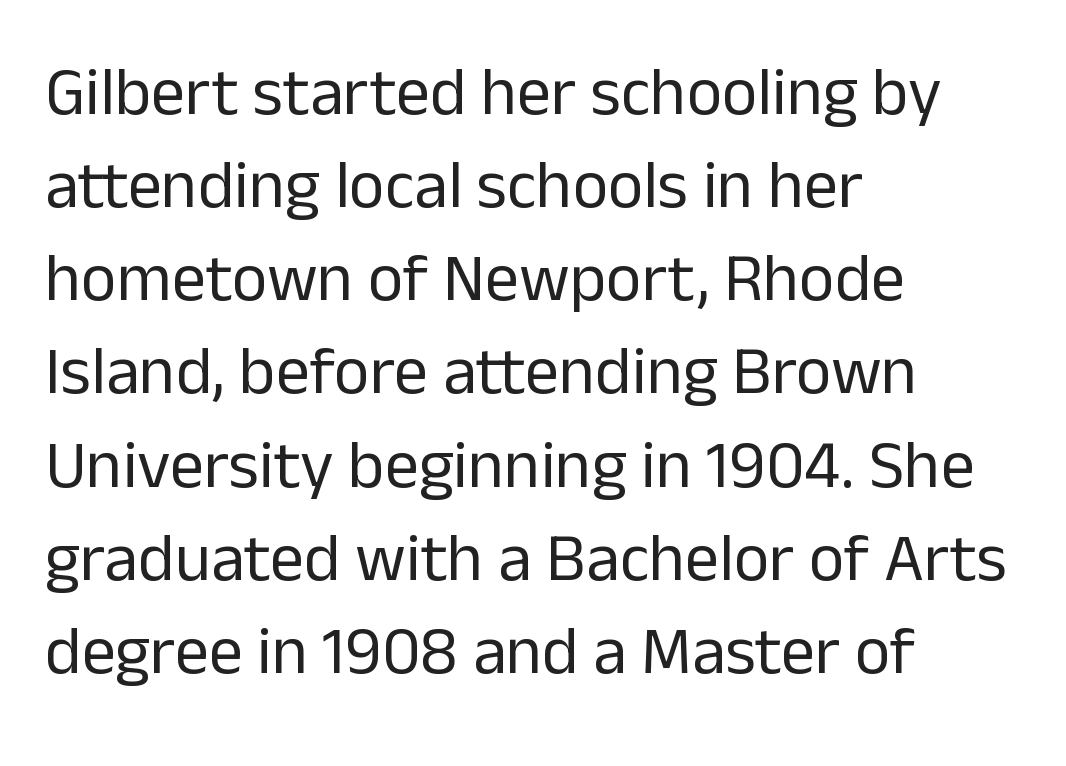
The image shows 68 px regular-weight sans-serif type, upright; set left-aligned, normal line spacing (1.37x), normal letter spacing, not underlined; low stroke contrast and a medium x-height.
